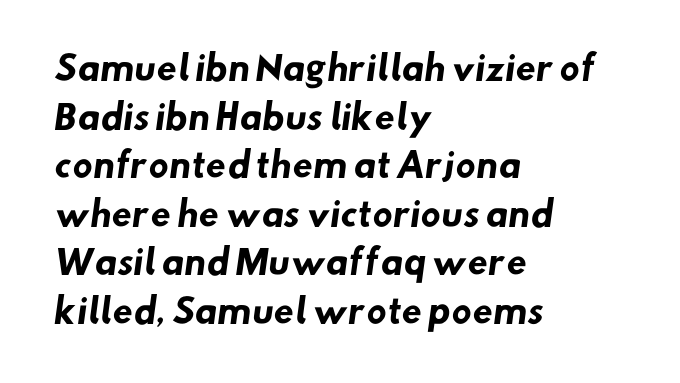
{"serif": "no", "bold": "yes", "weight": "heavy", "width": "normal", "stroke_contrast": "low", "x_height": "small", "monospaced": "no", "underline": "no", "align": "left", "line_spacing": "normal", "line_spacing_ratio": 1.47, "letter_spacing": "normal", "letter_spacing_em": 0.0, "glyph_px": 33}
